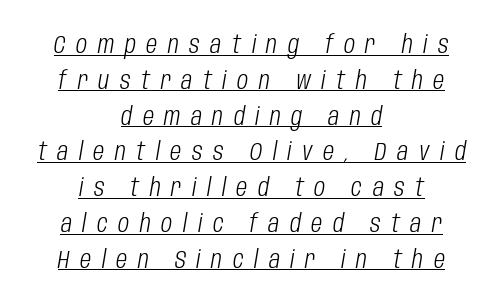
Is this a heavy cut? Hardly; it is regular or lighter. Notice how descenders clear the ascenders below comfortably — that's standard leading. A baseline rule has been typeset under these characters. Neither beginnings nor endings align; midpoints do. Characters are canted at an angle relative to the baseline's perpendicular. These lines have a slow, spaced-out rhythm from letter to letter.
